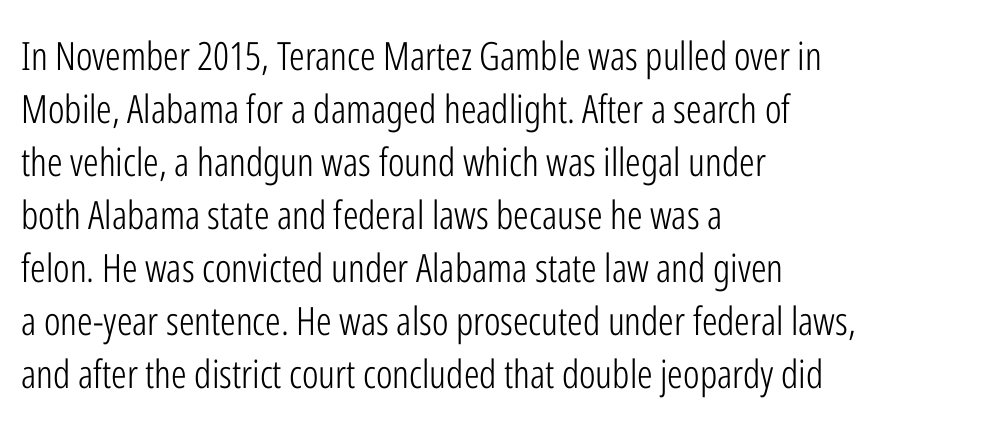
Q: Is the text bold? A: No.
Q: Is the text italic (slanted)? A: No, it is upright.
Q: Is the typeface a serif or a sans-serif typeface? A: Sans-serif.
Q: Is the text underlined? A: No.
Q: How is the paragraph aligned? A: Left-aligned.
Q: Is the spacing between letters normal or unusually wide? A: Normal.
Q: Is the spacing between lines tight, normal or loose? A: Normal.
Q: Width (condensed, normal, or wide)? A: Condensed.
Q: Stroke contrast? A: Low.
Q: x-height? A: Medium.
Q: Monospaced? A: No.
